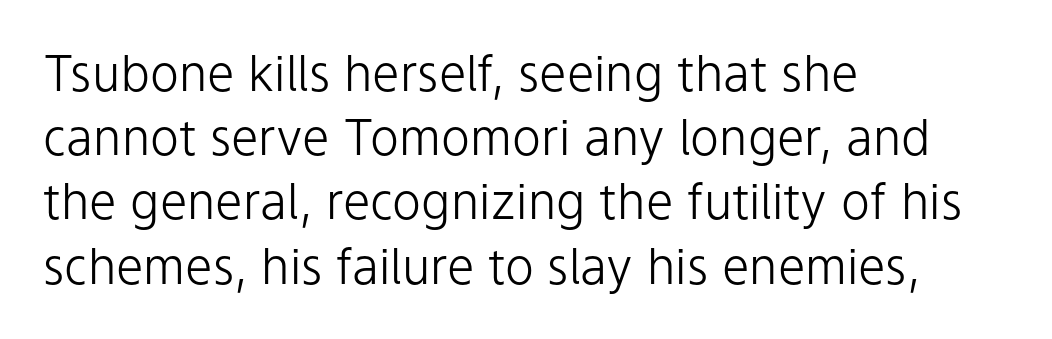
Q: Is the text bold? A: No.
Q: Is the text italic (slanted)? A: No, it is upright.
Q: Is the typeface a serif or a sans-serif typeface? A: Sans-serif.
Q: Is the text underlined? A: No.
Q: How is the paragraph aligned? A: Left-aligned.
Q: Is the spacing between letters normal or unusually wide? A: Normal.
Q: Is the spacing between lines tight, normal or loose? A: Normal.
Q: Width (condensed, normal, or wide)? A: Normal.
Q: Stroke contrast? A: Low.
Q: x-height? A: Medium.
Q: Monospaced? A: No.
